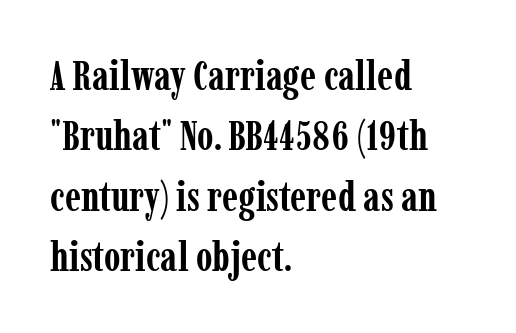
The words here are not underlined. Ascenders rise straight up at ninety degrees. The face used here is seriffed, in the tradition of book romans. What stands out about the letter spacing? Nothing — it is the standard amount. Each glyph is drawn with heavy, bold strokes. The rows are spaced the way most documents space them.
